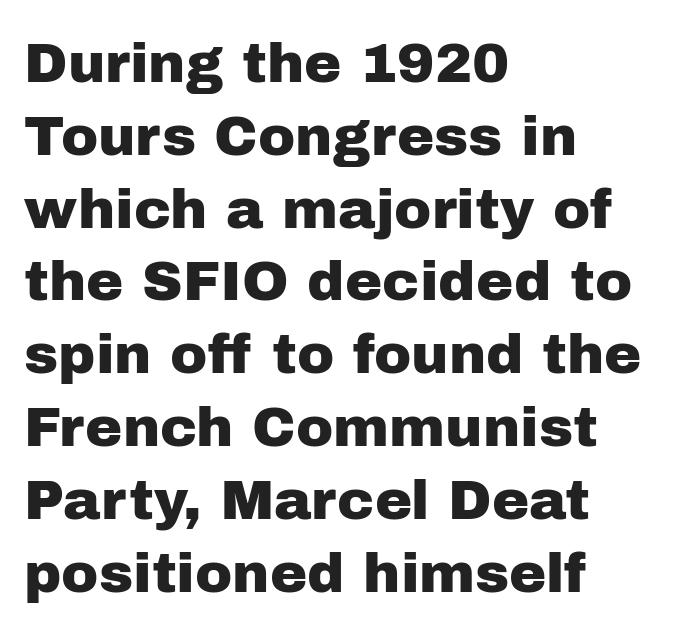
The image shows 56 px sans-serif type, upright; set left-aligned, normal line spacing (1.3x), normal letter spacing, not underlined; low stroke contrast and a medium x-height.
